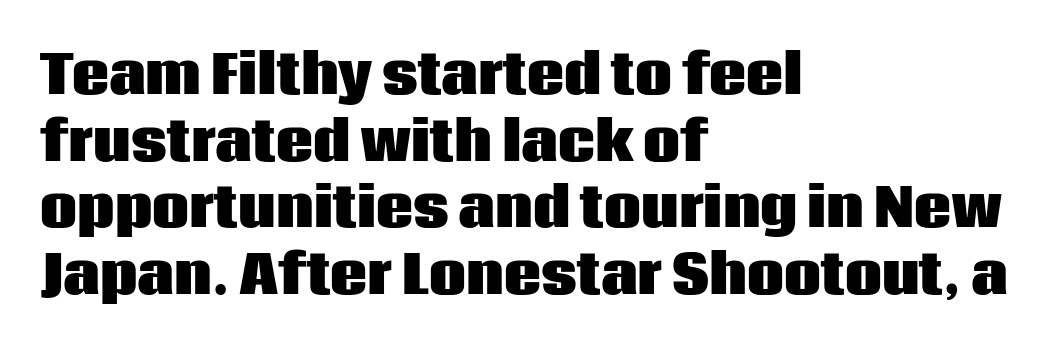
Rendered with straight, roman letterforms. Layout note: lines flush left. Stroke terminals: plain, sans-serif. Baseline-to-baseline distance is the conventional proportion of letter height.
